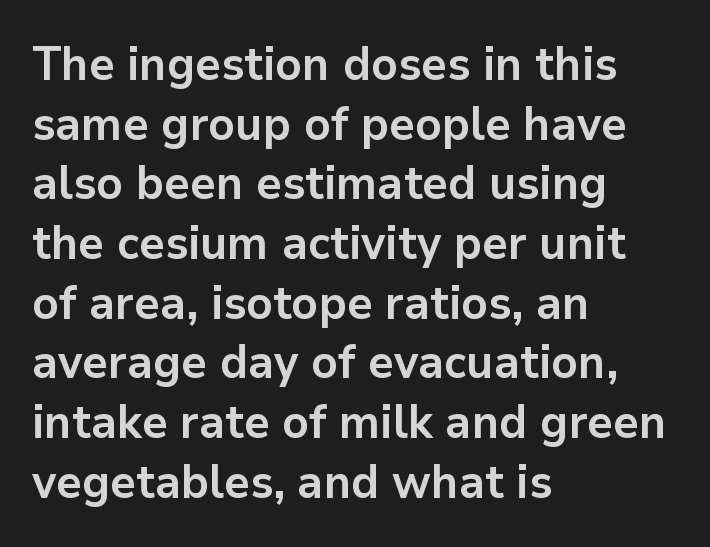
Q: Is the text bold? A: Yes.
Q: Is the text italic (slanted)? A: No, it is upright.
Q: Is the typeface a serif or a sans-serif typeface? A: Sans-serif.
Q: Is the text underlined? A: No.
Q: How is the paragraph aligned? A: Left-aligned.
Q: Is the spacing between letters normal or unusually wide? A: Normal.
Q: Is the spacing between lines tight, normal or loose? A: Normal.
Q: Width (condensed, normal, or wide)? A: Normal.
Q: Stroke contrast? A: Low.
Q: x-height? A: Medium.
Q: Monospaced? A: No.
